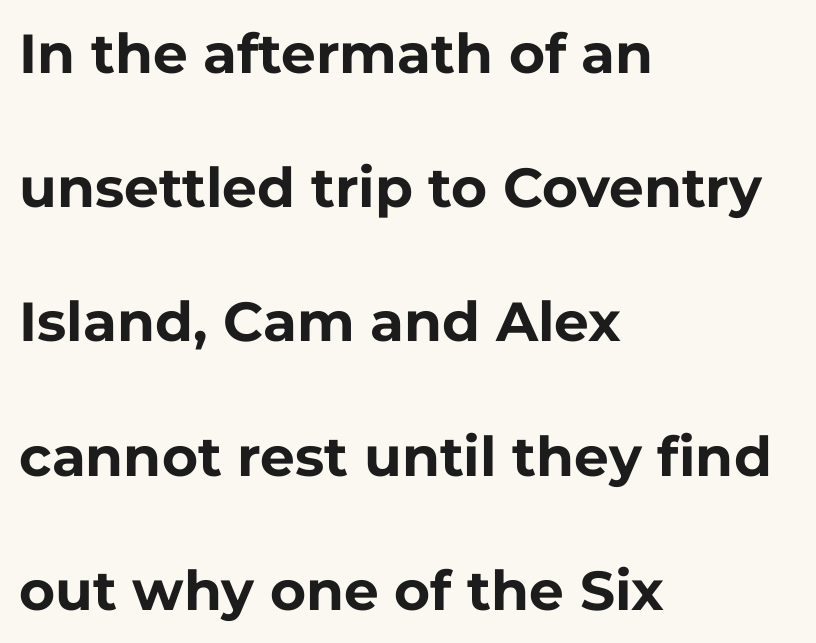
The image shows 55 px bold sans-serif type, upright; set left-aligned, loose line spacing (2.44x), normal letter spacing, not underlined; low stroke contrast and a medium x-height.
